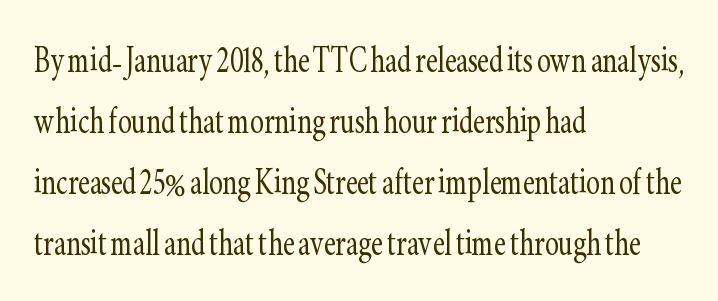
{"serif": "yes", "italic": "no", "bold": "no", "weight": "light", "width": "condensed", "stroke_contrast": "low", "x_height": "small", "monospaced": "no", "underline": "no", "align": "left", "line_spacing": "normal", "line_spacing_ratio": 1.49, "letter_spacing": "normal", "letter_spacing_em": 0.0, "glyph_px": 41}
